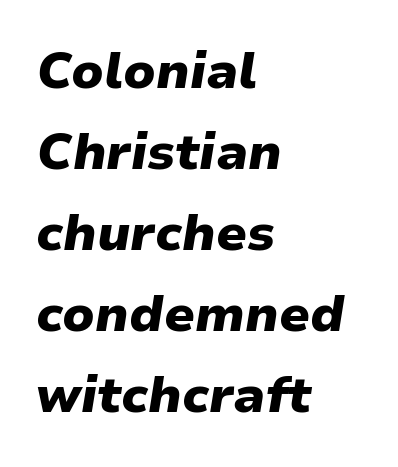
Italic: yes, the glyphs are oblique. I'd describe the lettering as bold — thick and assertive. Spacing verdict: proportional, widths tailored to each character. No word sits above an underline. Short note: letters normally spaced.
